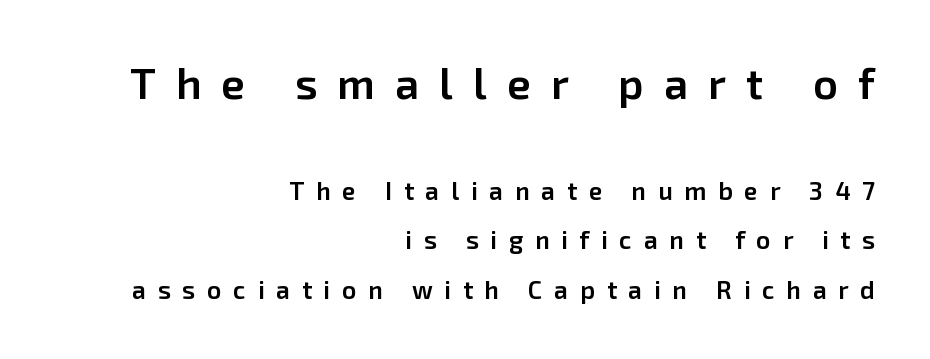
{"serif": "no", "italic": "no", "bold": "semi", "weight": "semibold", "width": "normal", "stroke_contrast": "low", "x_height": "medium", "monospaced": "no", "underline": "no", "align": "right", "line_spacing": "loose", "line_spacing_ratio": 1.97, "letter_spacing": "wide", "letter_spacing_em": 0.47, "larger_block": "first", "size_ratio": 1.72, "glyph_px": 43}
